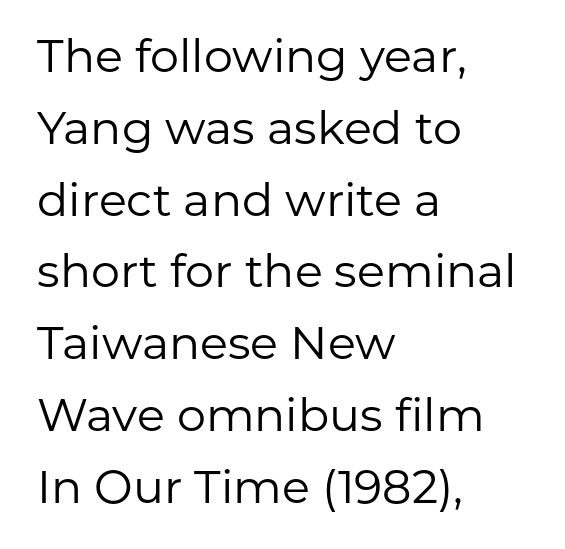
Quick note: interline space is typical. A clean baseline with only descenders dipping below it. Summary of weight: not heavy and not bold. The letters advance in unequal steps, a hallmark of proportional type. The rag falls on the right side of this text block. The passage shown has conventional tracking throughout.
